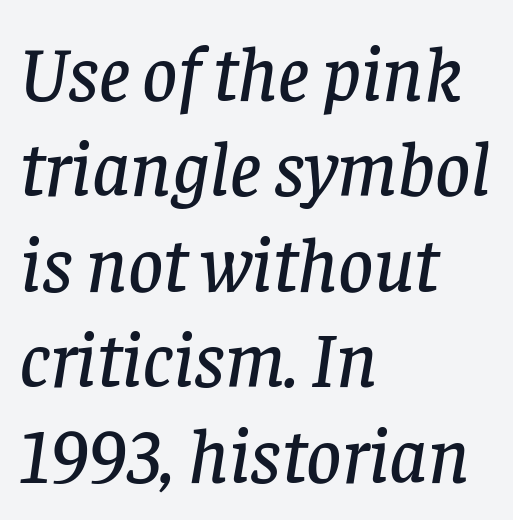
{"serif": "yes", "italic": "yes", "lean": "right", "slant_degrees": 8, "width": "normal", "stroke_contrast": "low", "x_height": "large", "monospaced": "no", "underline": "no", "align": "left", "line_spacing_ratio": 1.24, "letter_spacing": "normal", "letter_spacing_em": 0.0, "glyph_px": 77}
